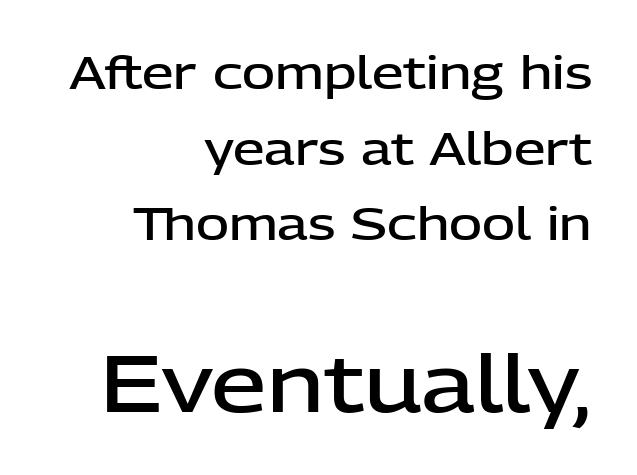
{"serif": "no", "italic": "no", "bold": "semi", "weight": "semibold", "width": "normal", "stroke_contrast": "low", "x_height": "medium", "monospaced": "no", "underline": "no", "align": "right", "line_spacing": "normal", "line_spacing_ratio": 1.68, "letter_spacing": "normal", "letter_spacing_em": 0.0, "larger_block": "second", "size_ratio": 1.76, "glyph_px": 79}
